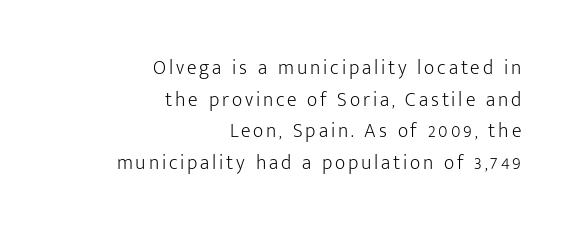
These lines sit exactly where default settings would place them. The letters stand upright; this is a roman face. The paragraph shown leans on its right margin. A light-to-regular cut is what we see here. A clean baseline with only descenders dipping below it.
